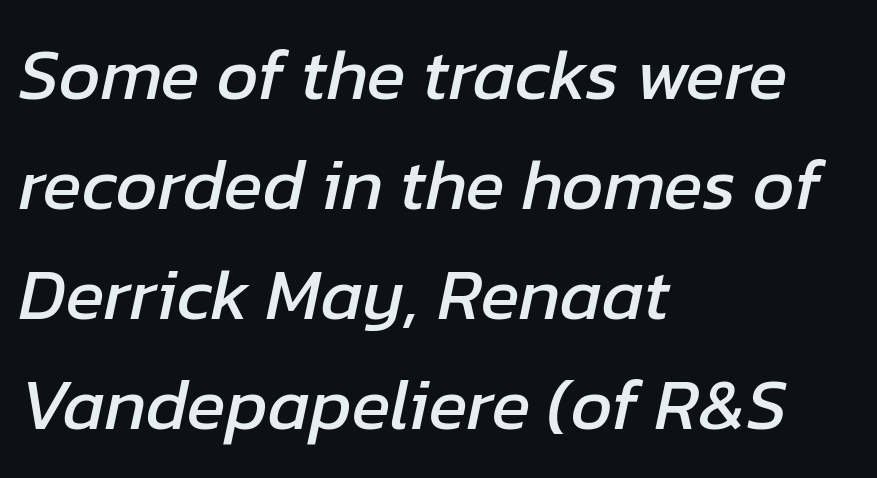
Each letter keeps its own natural width here, so spacing adapts to shape. Leftover space on each line is placed entirely after the last word. The string is rendered with underlining switched off. How are the letters spaced? Ordinarily, with no added tracking. Notice how descenders clear the ascenders below comfortably — that's standard leading.
